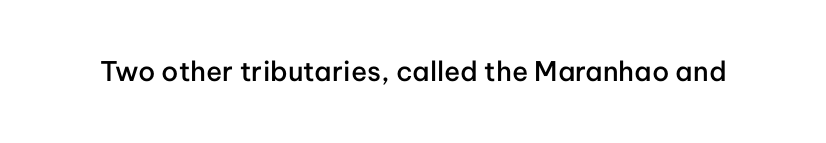
Honestly, the letter spacing is just normal — you wouldn't notice it. Only glyphs here, with clear space below each row. The typography opts for an upright posture over an oblique one. Set as a demibold, roughly 600 on the weight scale.
